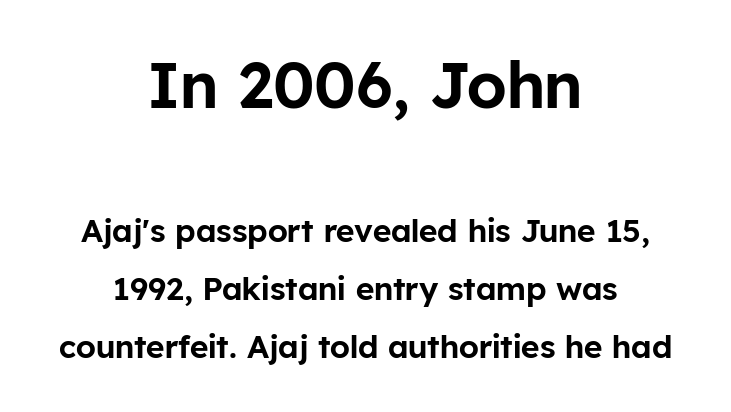
You can tell from the bare stems that sans-serif type was used. The rendering shrinks the type as you move from the upper chunk to the lower. Just letters on the line, the space beneath them empty. The passage shown has conventional tracking throughout. Here the designer chose a conventional face with non-uniform glyph widths. Quick note: not italic, upright.
